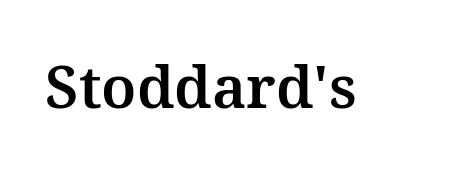
Lines of text with bare space underneath. Think of a printed novel: that variable character pitch is what you see here. These lines are composed in type with serifs. There is no visible air inserted between adjacent glyphs. Unlike italic type, these characters show no tilt at all.
